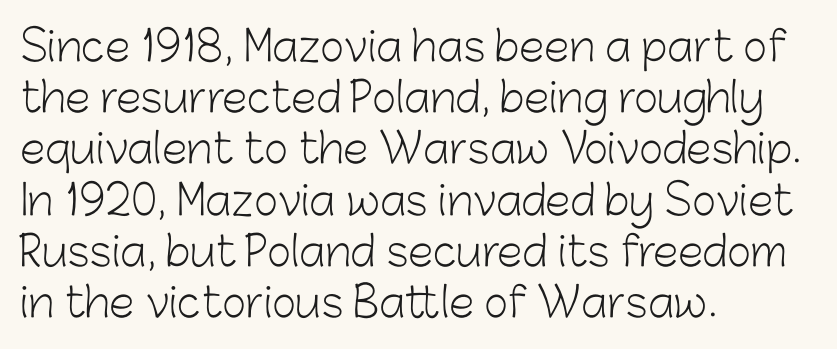
Q: Is the text bold? A: No.
Q: Is the text italic (slanted)? A: No, it is upright.
Q: Is the typeface a serif or a sans-serif typeface? A: Sans-serif.
Q: Is the text underlined? A: No.
Q: How is the paragraph aligned? A: Left-aligned.
Q: Is the spacing between letters normal or unusually wide? A: Normal.
Q: Is the spacing between lines tight, normal or loose? A: Normal.
Q: Width (condensed, normal, or wide)? A: Normal.
Q: Stroke contrast? A: Low.
Q: x-height? A: Medium.
Q: Monospaced? A: No.
